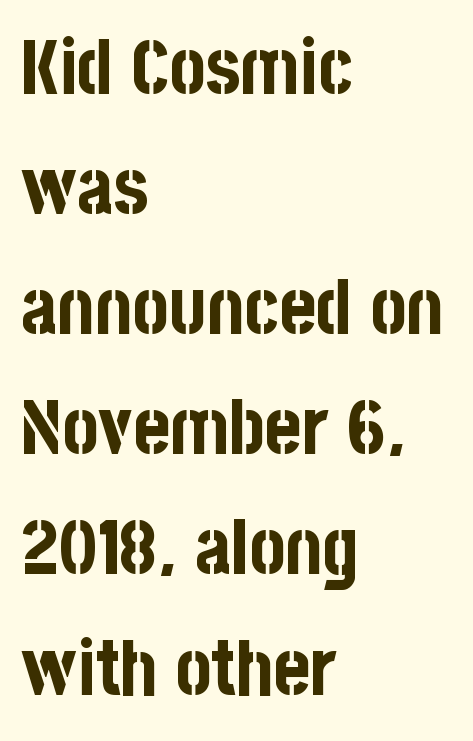
The image shows 77 px bold, condensed sans-serif type, upright; set left-aligned, normal line spacing (1.56x), normal letter spacing, not underlined; low stroke contrast and a large x-height.
